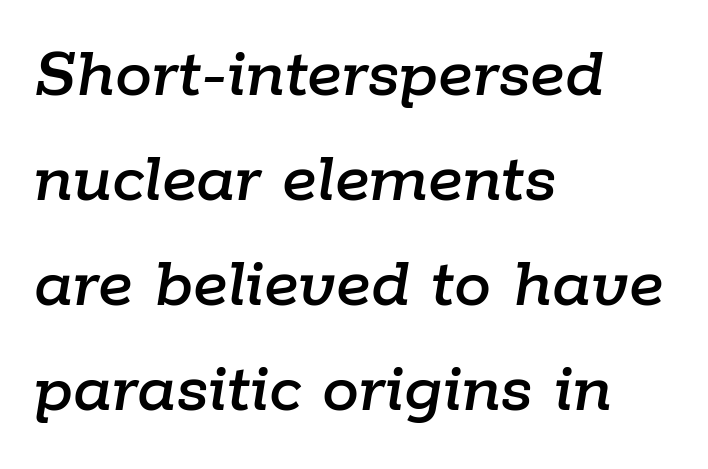
{"italic": "yes", "lean": "right", "slant_degrees": 9, "width": "normal", "stroke_contrast": "low", "x_height": "medium", "monospaced": "no", "underline": "no", "align": "left", "line_spacing": "normal", "line_spacing_ratio": 1.42, "letter_spacing": "normal", "letter_spacing_em": 0.0, "glyph_px": 74}
